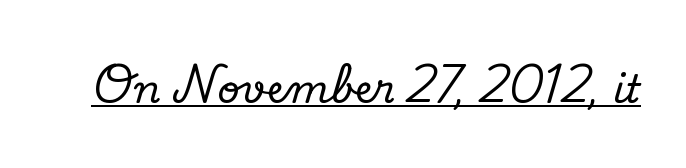
Q: Is the text italic (slanted)? A: Yes.
Q: Is the typeface a serif or a sans-serif typeface? A: Serif.
Q: Is the text underlined? A: Yes.
Q: Is the spacing between letters normal or unusually wide? A: Normal.
Q: Width (condensed, normal, or wide)? A: Normal.
Q: Stroke contrast? A: Low.
Q: x-height? A: Small.
Q: Monospaced? A: No.
